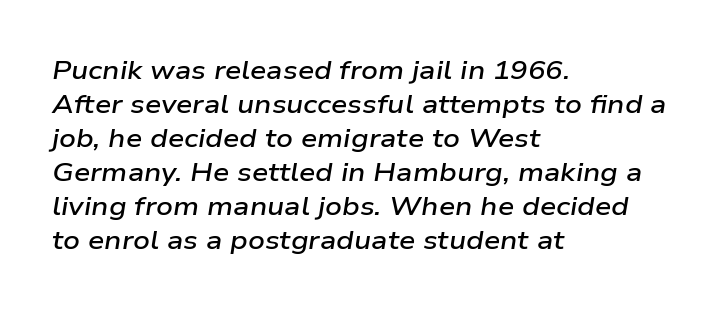
Q: Is the text bold? A: Semi-bold.
Q: Is the text italic (slanted)? A: Yes, it leans right by about 9 degrees.
Q: Is the text underlined? A: No.
Q: How is the paragraph aligned? A: Left-aligned.
Q: Is the spacing between letters normal or unusually wide? A: Normal.
Q: Is the spacing between lines tight, normal or loose? A: Normal.
